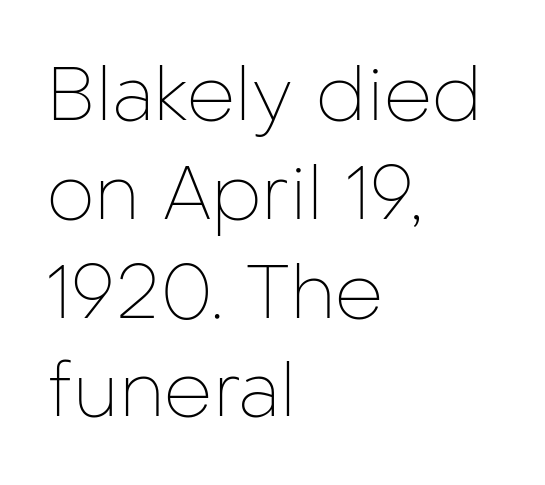
Examine the stroke ends and you'll find no serifs. Visually the block forms a straight wall on the left and a jagged coastline on the right. This sample uses plain, unmodified letter spacing. Rendered with straight, roman letterforms.
